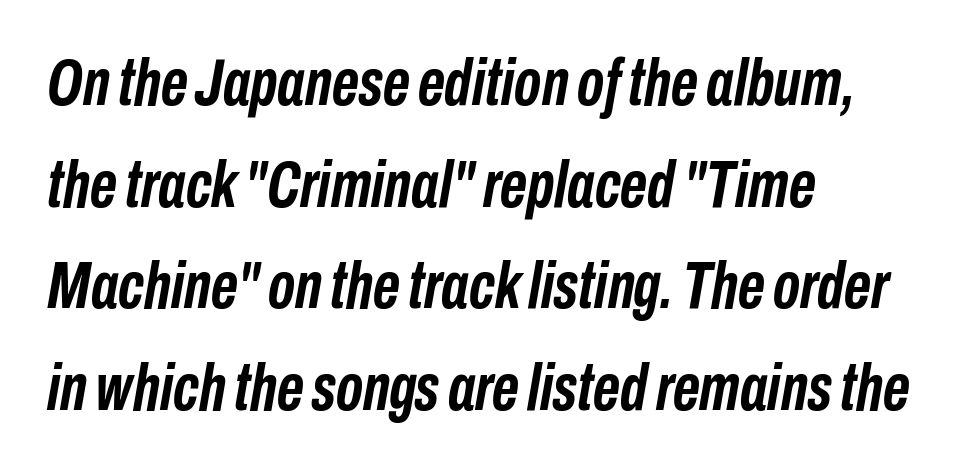
The image shows 66 px semibold, condensed type, italic (leaning right); set left-aligned, normal line spacing (1.54x), normal letter spacing, not underlined; low stroke contrast and a medium x-height.
